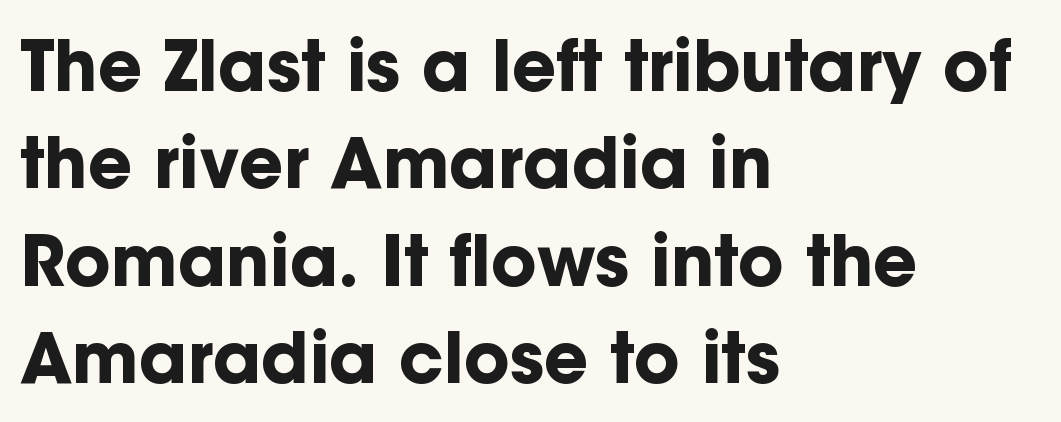
Is there any slant? The stems are plumb. A dark, heavy texture on the line: the type is bold. Examine the stroke ends and you'll find no serifs. The paragraph has a hard left edge and a soft right edge. Think of a printed novel: that variable character pitch is what you see here.
